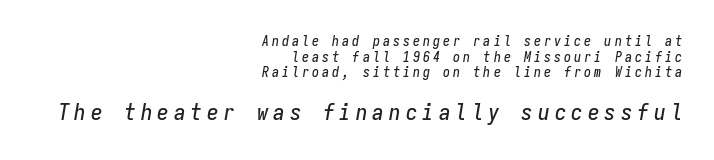
Q: Is the text italic (slanted)? A: Yes, it leans right by about 9 degrees.
Q: Is the text underlined? A: No.
Q: How is the paragraph aligned? A: Right-aligned.
Q: Is the spacing between letters normal or unusually wide? A: Unusually wide.
Q: Is the spacing between lines tight, normal or loose? A: Tight.
Q: Which block of text is set in a larger size, the first (top) or the second (bottom)? A: The second (bottom) one.
